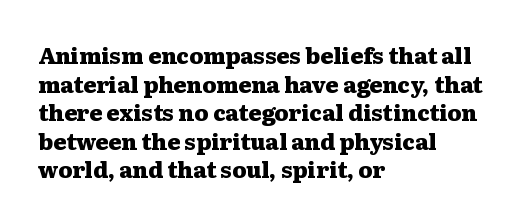
Q: Is the text bold? A: Yes.
Q: Is the text italic (slanted)? A: No, it is upright.
Q: Is the text underlined? A: No.
Q: How is the paragraph aligned? A: Left-aligned.
Q: Is the spacing between letters normal or unusually wide? A: Normal.
Q: Is the spacing between lines tight, normal or loose? A: Normal.
